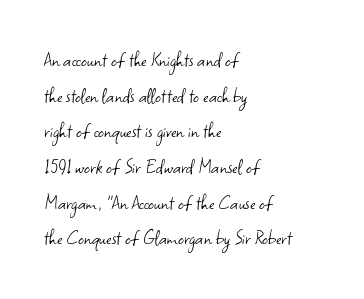
The image shows 23 px text type; set left-aligned, normal line spacing (1.55x), normal letter spacing, not underlined.
